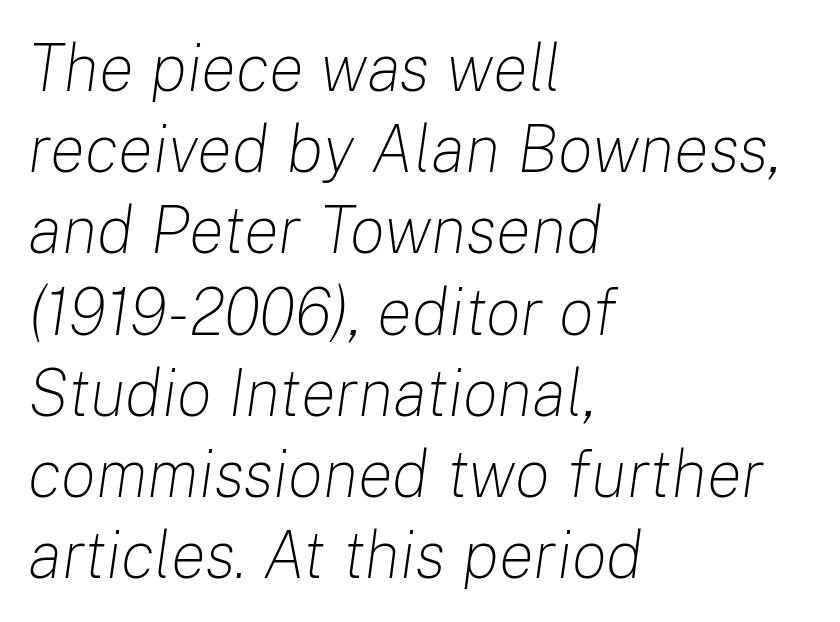
Ink coverage per letter is moderate at most. Is the letter spacing exaggerated? No — it looks like the ordinary default. When letters slant like this, we call the style italic. Notice how the passage keeps a crisp vertical edge on the left only. The words here are not underlined.
